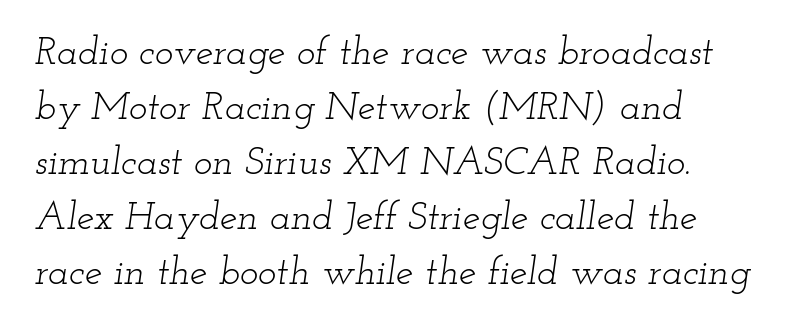
It's the slanting kind of type. The typesetting does not lean heavy: it is not bold. Stroke terminals: seriffed. Glance below the letters and you will spot only blank space. Leftover space on each line is placed entirely after the last word. The rendering keeps characters at their native spacing.
